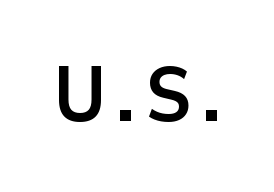
Q: Is the text bold? A: Yes.
Q: Is the text italic (slanted)? A: No, it is upright.
Q: Is the typeface a serif or a sans-serif typeface? A: Sans-serif.
Q: Is the text underlined? A: No.
Q: Width (condensed, normal, or wide)? A: Normal.
Q: Stroke contrast? A: Low.
Q: x-height? A: Medium.
Q: Monospaced? A: No.
